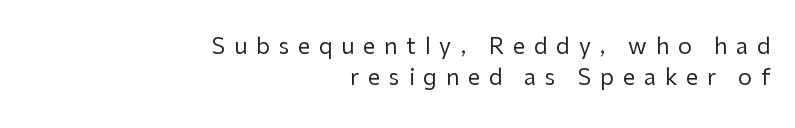
The image shows 22 px text type, upright; set right-aligned, normal line spacing (1.4x), unusually wide letter spacing (+0.4 em), not underlined.
